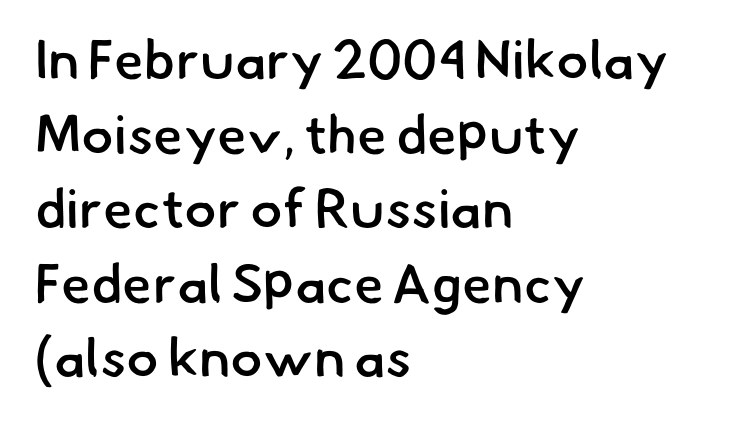
The image shows 54 px semibold sans-serif type; set left-aligned, normal line spacing (1.38x), normal letter spacing, not underlined; low stroke contrast and a small x-height.
